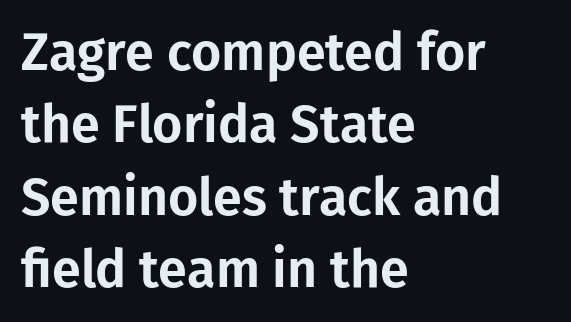
Q: Is the text italic (slanted)? A: No, it is upright.
Q: Is the typeface a serif or a sans-serif typeface? A: Sans-serif.
Q: Is the text underlined? A: No.
Q: How is the paragraph aligned? A: Left-aligned.
Q: Is the spacing between letters normal or unusually wide? A: Normal.
Q: Is the spacing between lines tight, normal or loose? A: Normal.
Q: Width (condensed, normal, or wide)? A: Normal.
Q: Stroke contrast? A: Low.
Q: x-height? A: Medium.
Q: Monospaced? A: No.
